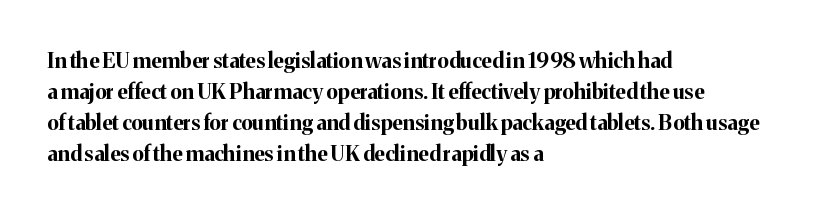
The image shows 21 px bold type, upright; set left-aligned, normal line spacing (1.48x), normal letter spacing, not underlined.
